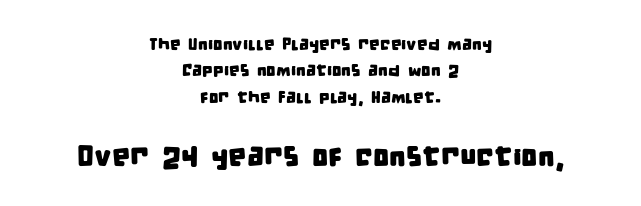
A sans-serif font was chosen for this passage. The face used here is proportionally spaced, like ordinary book or web type. Here the second block reads like a headline and the first like body copy. Is the letter spacing exaggerated? No — it looks like the ordinary default. Regarding leading, the lines here are spaced in the standard way. Is the block centered? Yes — each line is placed symmetrically about the middle.
